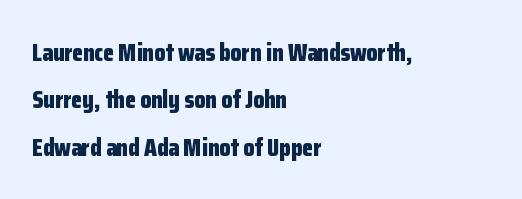
Its strokes are broad and dark, the hallmark of bold type. Reading down the column, the eye jumps a long way to each next line. Notice how the passage keeps a crisp vertical edge on the left only. In terms of posture, this sample is upright. What stands out about the letter spacing? Nothing — it is the standard amount.
